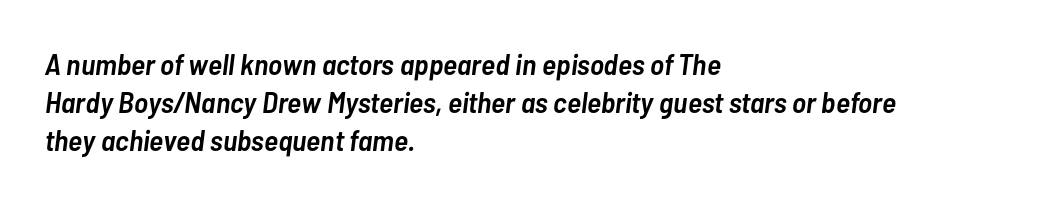
Q: Is the text bold? A: Semi-bold.
Q: Is the text italic (slanted)? A: Yes, it leans right by about 7 degrees.
Q: Is the text underlined? A: No.
Q: How is the paragraph aligned? A: Left-aligned.
Q: Is the spacing between letters normal or unusually wide? A: Normal.
Q: Is the spacing between lines tight, normal or loose? A: Normal.
Q: Width (condensed, normal, or wide)? A: Condensed.
Q: Stroke contrast? A: Low.
Q: x-height? A: Medium.
Q: Monospaced? A: No.
